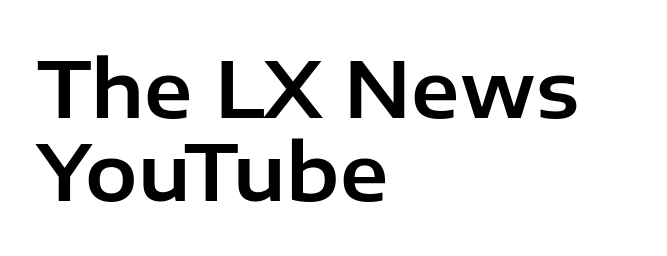
Q: Is the text italic (slanted)? A: No, it is upright.
Q: Is the typeface a serif or a sans-serif typeface? A: Sans-serif.
Q: Is the text underlined? A: No.
Q: How is the paragraph aligned? A: Left-aligned.
Q: Is the spacing between letters normal or unusually wide? A: Normal.
Q: Is the spacing between lines tight, normal or loose? A: Tight.
Q: Width (condensed, normal, or wide)? A: Normal.
Q: Stroke contrast? A: Low.
Q: x-height? A: Medium.
Q: Monospaced? A: No.
